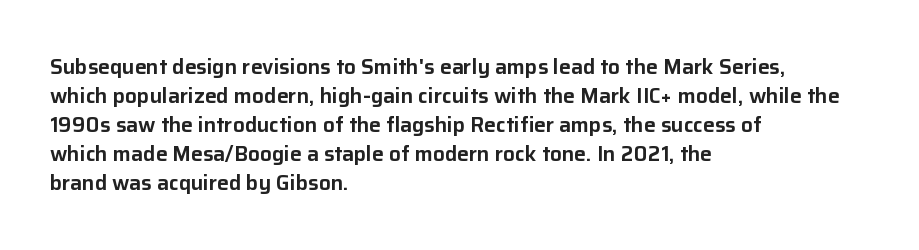
{"italic": "no", "underline": "no", "align": "left", "line_spacing": "normal", "line_spacing_ratio": 1.38, "letter_spacing": "normal", "letter_spacing_em": 0.0, "glyph_px": 21}
